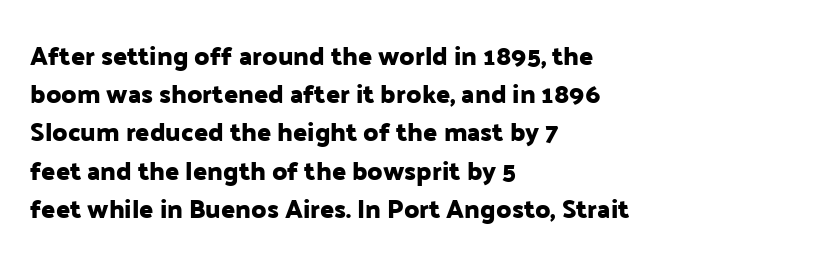
Q: Is the text italic (slanted)? A: No, it is upright.
Q: Is the text underlined? A: No.
Q: How is the paragraph aligned? A: Left-aligned.
Q: Is the spacing between letters normal or unusually wide? A: Normal.
Q: Is the spacing between lines tight, normal or loose? A: Normal.
